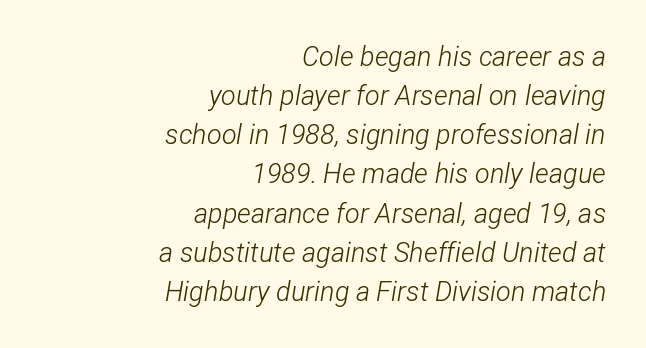
Italic: yes, the glyphs are oblique. On a weight scale, this lands at 450 or below. Rule under the text: the space is simply empty. Baseline-to-baseline distance is the conventional proportion of letter height.
